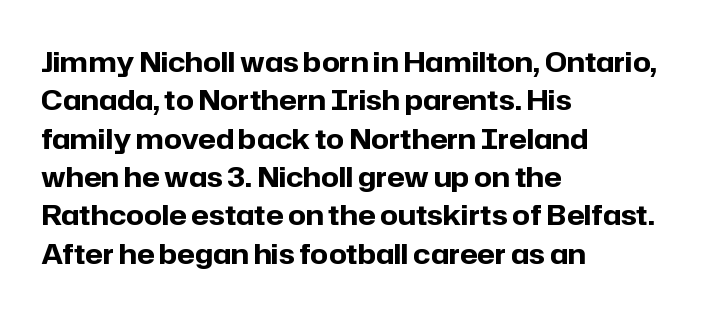
{"serif": "no", "italic": "no", "bold": "yes", "weight": "bold", "width": "normal", "stroke_contrast": "low", "x_height": "medium", "monospaced": "no", "underline": "no", "align": "left", "line_spacing": "normal", "line_spacing_ratio": 1.37, "letter_spacing": "normal", "letter_spacing_em": 0.0, "glyph_px": 28}
